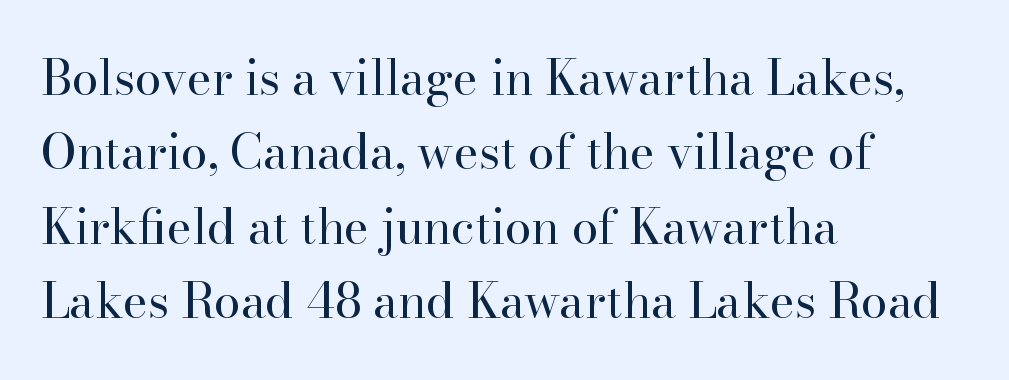
No extra tracking has been applied to these lines. What kind of face is this? One with serifs. This sample is left-justified, so line endings fall wherever the words run out. These lines are rendered in a variable-pitch font.
